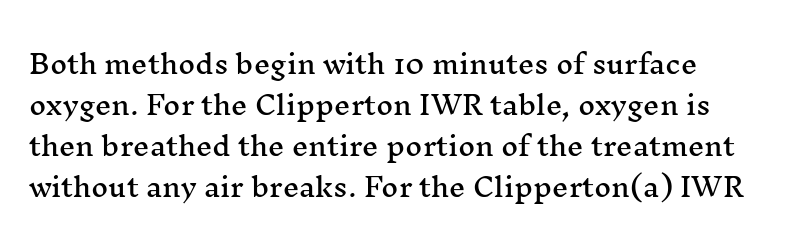
Descenders hang freely into open space. The font's upright variant was chosen for this text. Alignment: flush left. Leading: standard. The letterforms sit shoulder to shoulder at normal distance.
